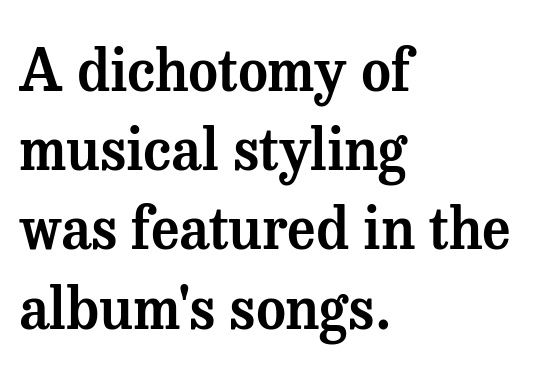
The image shows 57 px serif type, upright; set left-aligned, normal line spacing (1.39x), normal letter spacing, not underlined; medium stroke contrast and a medium x-height.
